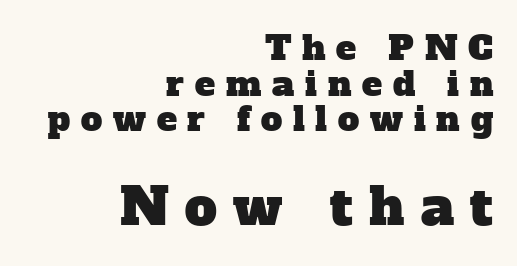
Whoever set this made the second block the dominant, larger element. You can tell from the footed stems that serif type was used. The typesetter chose a ragged-left arrangement here. Closely set lines give the paragraph a compact silhouette.
